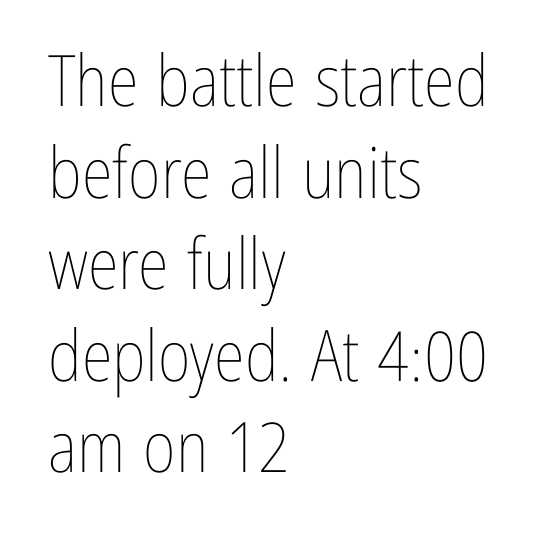
The image shows 71 px thin, condensed type, upright; set left-aligned, normal line spacing (1.29x), normal letter spacing, not underlined; low stroke contrast and a medium x-height.
